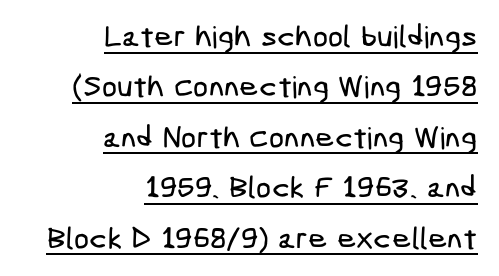
Q: Is the typeface a serif or a sans-serif typeface? A: Sans-serif.
Q: Is the text underlined? A: Yes.
Q: How is the paragraph aligned? A: Right-aligned.
Q: Is the spacing between letters normal or unusually wide? A: Normal.
Q: Is the spacing between lines tight, normal or loose? A: Normal.
Q: Width (condensed, normal, or wide)? A: Condensed.
Q: Stroke contrast? A: Low.
Q: x-height? A: Medium.
